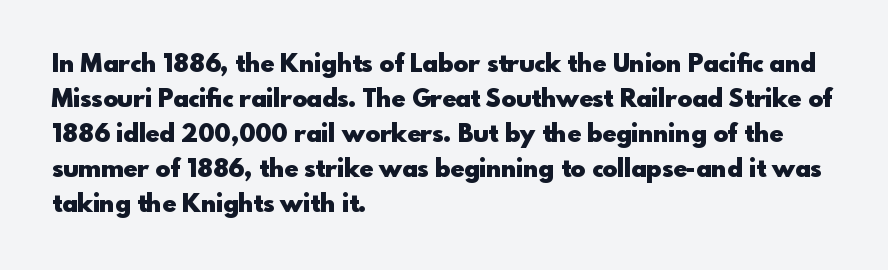
{"italic": "no", "bold": "yes", "underline": "no", "align": "left", "line_spacing": "normal", "line_spacing_ratio": 1.4, "letter_spacing": "normal", "letter_spacing_em": 0.0, "glyph_px": 25}
